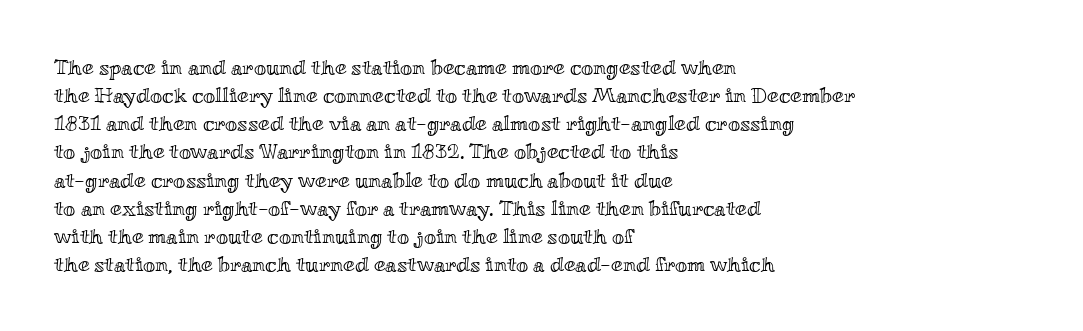
{"italic": "no", "underline": "no", "align": "left", "line_spacing": "normal", "line_spacing_ratio": 1.34, "letter_spacing": "normal", "letter_spacing_em": 0.0, "glyph_px": 21}
